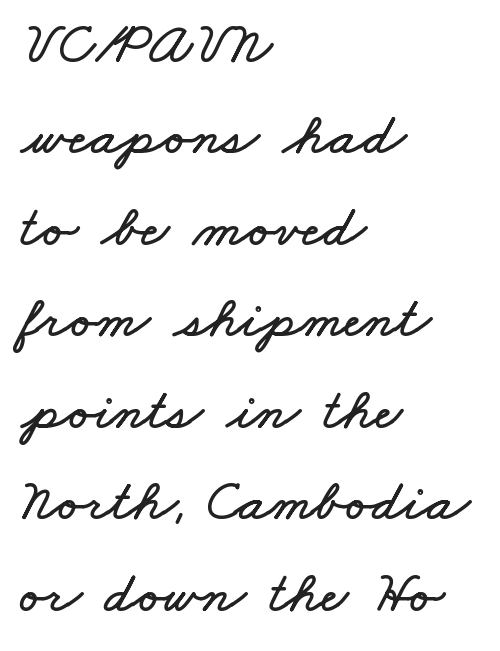
The image shows 59 px wide type; set left-aligned, normal line spacing (1.55x), normal letter spacing, not underlined; low stroke contrast and a small x-height.
